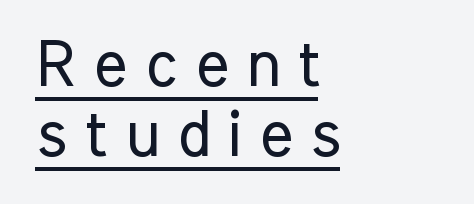
Q: Is the text bold? A: No.
Q: Is the text italic (slanted)? A: No, it is upright.
Q: Is the typeface a serif or a sans-serif typeface? A: Sans-serif.
Q: Is the text underlined? A: Yes.
Q: How is the paragraph aligned? A: Left-aligned.
Q: Is the spacing between letters normal or unusually wide? A: Unusually wide.
Q: Is the spacing between lines tight, normal or loose? A: Tight.
Q: Width (condensed, normal, or wide)? A: Condensed.
Q: Stroke contrast? A: Low.
Q: x-height? A: Medium.
Q: Monospaced? A: No.
